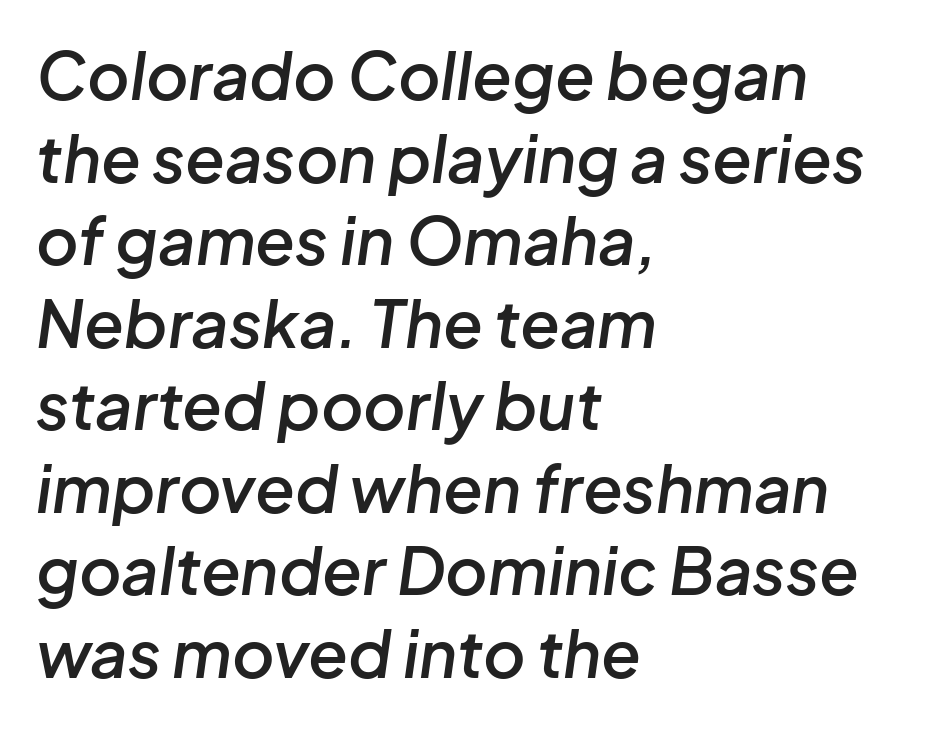
Q: Is the text bold? A: Semi-bold.
Q: Is the text italic (slanted)? A: Yes, it leans right by about 8 degrees.
Q: Is the text underlined? A: No.
Q: How is the paragraph aligned? A: Left-aligned.
Q: Is the spacing between letters normal or unusually wide? A: Normal.
Q: Is the spacing between lines tight, normal or loose? A: Normal.
Q: Width (condensed, normal, or wide)? A: Normal.
Q: Stroke contrast? A: Low.
Q: x-height? A: Medium.
Q: Monospaced? A: No.
